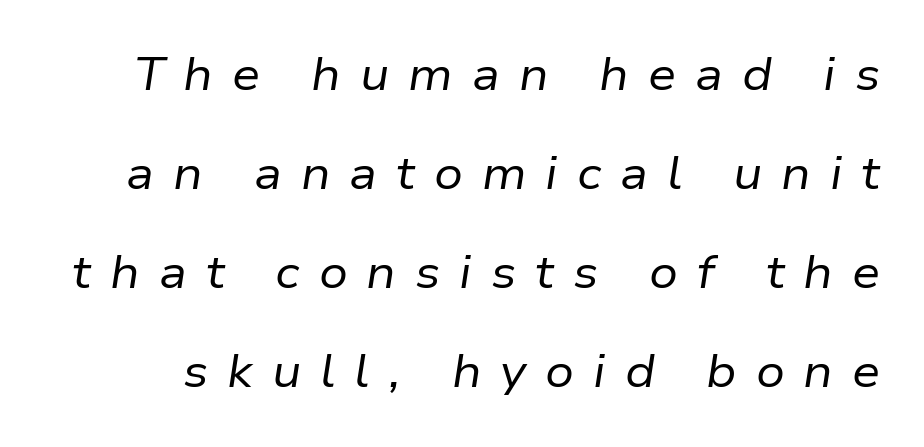
{"italic": "yes", "lean": "right", "slant_degrees": 9, "bold": "no", "weight": "regular", "width": "normal", "stroke_contrast": "low", "x_height": "medium", "monospaced": "no", "underline": "no", "line_spacing": "loose", "line_spacing_ratio": 2.2, "letter_spacing": "wide", "letter_spacing_em": 0.42, "glyph_px": 45}
